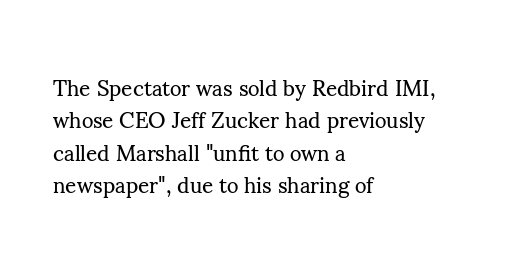
{"italic": "no", "bold": "no", "underline": "no", "align": "left", "line_spacing": "normal", "line_spacing_ratio": 1.47, "letter_spacing": "normal", "letter_spacing_em": 0.0, "glyph_px": 22}
